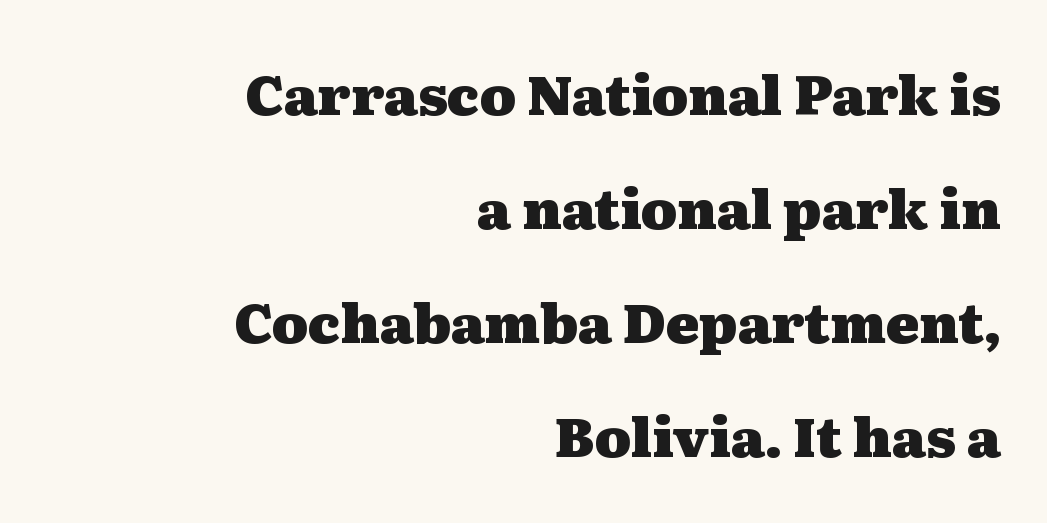
{"serif": "yes", "italic": "no", "bold": "yes", "weight": "heavy", "width": "wide", "stroke_contrast": "medium", "x_height": "medium", "monospaced": "no", "underline": "no", "align": "right", "line_spacing": "loose", "line_spacing_ratio": 2.07, "letter_spacing": "normal", "letter_spacing_em": 0.0, "glyph_px": 55}
